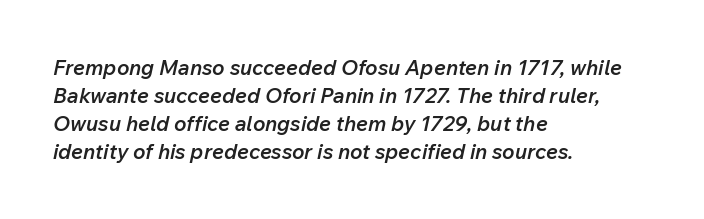
A fair bit of extra ink — the face is semibold, not bold. The setting favours the left margin, as ordinary paragraphs usually do. When letters slant like this, we call the style italic. Underline: absent. Does extra space separate the letters? No, they use regular spacing. One glance says typical: line gaps are just what's usual.
